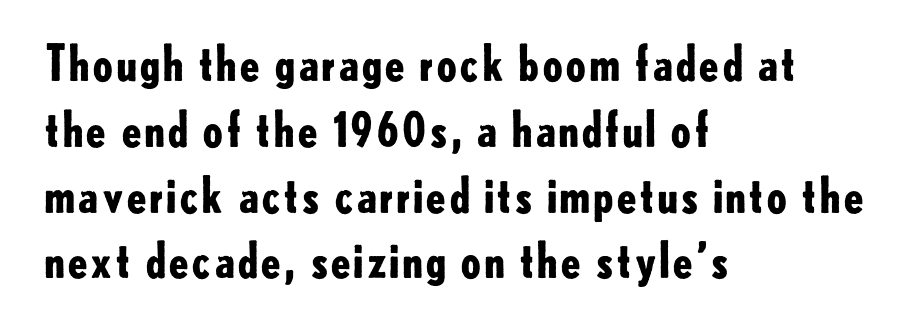
Q: Is the text bold? A: Yes.
Q: Is the text italic (slanted)? A: No, it is upright.
Q: Is the typeface a serif or a sans-serif typeface? A: Sans-serif.
Q: Is the text underlined? A: No.
Q: How is the paragraph aligned? A: Left-aligned.
Q: Is the spacing between letters normal or unusually wide? A: Normal.
Q: Is the spacing between lines tight, normal or loose? A: Normal.
Q: Width (condensed, normal, or wide)? A: Normal.
Q: Stroke contrast? A: Low.
Q: x-height? A: Small.
Q: Monospaced? A: No.
